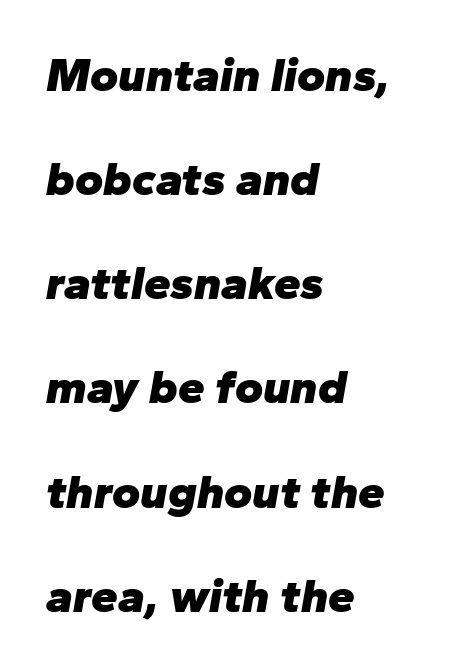
Q: Is the text bold? A: Yes.
Q: Is the text italic (slanted)? A: Yes, it leans right by about 10 degrees.
Q: Is the text underlined? A: No.
Q: How is the paragraph aligned? A: Left-aligned.
Q: Is the spacing between letters normal or unusually wide? A: Normal.
Q: Is the spacing between lines tight, normal or loose? A: Loose.
Q: Width (condensed, normal, or wide)? A: Normal.
Q: Stroke contrast? A: Low.
Q: x-height? A: Medium.
Q: Monospaced? A: No.
